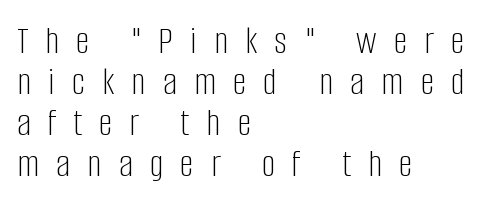
{"serif": "no", "italic": "no", "bold": "no", "weight": "light", "width": "condensed", "stroke_contrast": "low", "x_height": "large", "monospaced": "no", "underline": "no", "align": "left", "line_spacing": "tight", "line_spacing_ratio": 1.05, "letter_spacing": "wide", "letter_spacing_em": 0.44, "glyph_px": 39}
